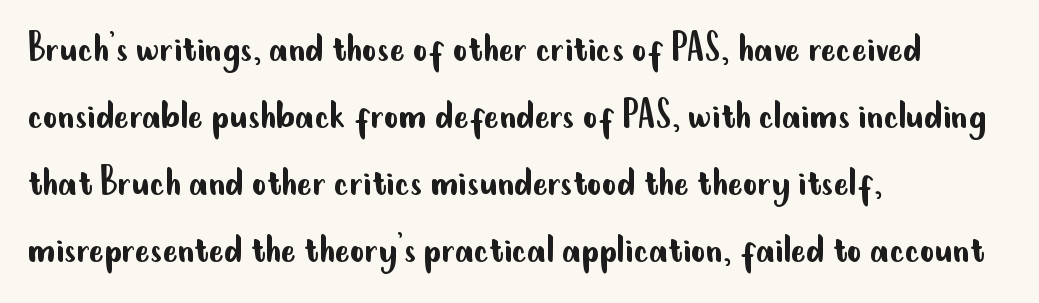
The image shows 45 px regular-weight, condensed sans-serif type, upright; set left-aligned, normal line spacing (1.49x), normal letter spacing, not underlined; low stroke contrast and a small x-height.
